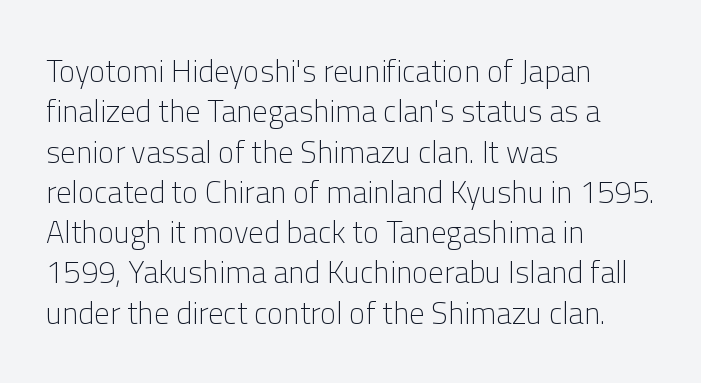
{"serif": "no", "italic": "no", "bold": "no", "weight": "light", "width": "normal", "stroke_contrast": "low", "x_height": "medium", "monospaced": "no", "underline": "no", "align": "left", "line_spacing": "normal", "line_spacing_ratio": 1.3, "letter_spacing": "normal", "letter_spacing_em": 0.0, "glyph_px": 31}
